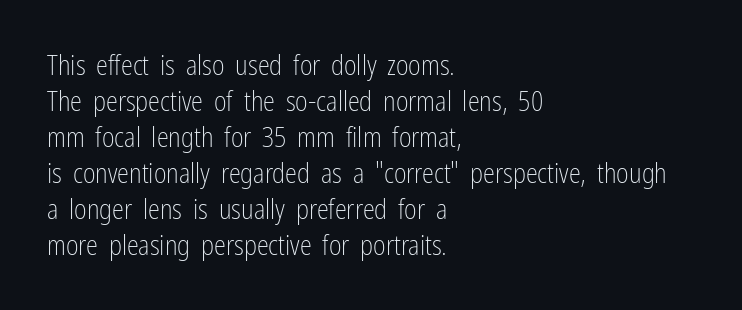
Q: Is the text bold? A: No.
Q: Is the text italic (slanted)? A: No, it is upright.
Q: Is the text underlined? A: No.
Q: How is the paragraph aligned? A: Left-aligned.
Q: Is the spacing between letters normal or unusually wide? A: Normal.
Q: Is the spacing between lines tight, normal or loose? A: Normal.
